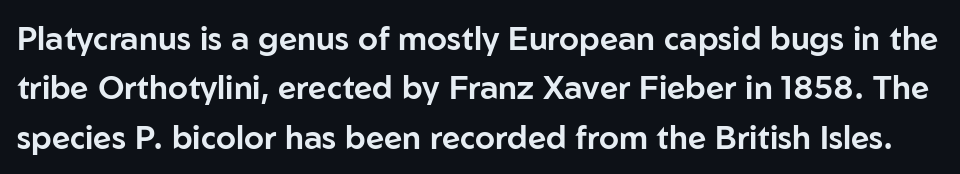
Normally led — the rows are evenly, conventionally spaced. The face used here is proportionally spaced, like ordinary book or web type. A clean baseline with only descenders dipping below it. The letters stand straight up with perfectly vertical stems. Students, note that the glyphs here touch the page at normal intervals.
